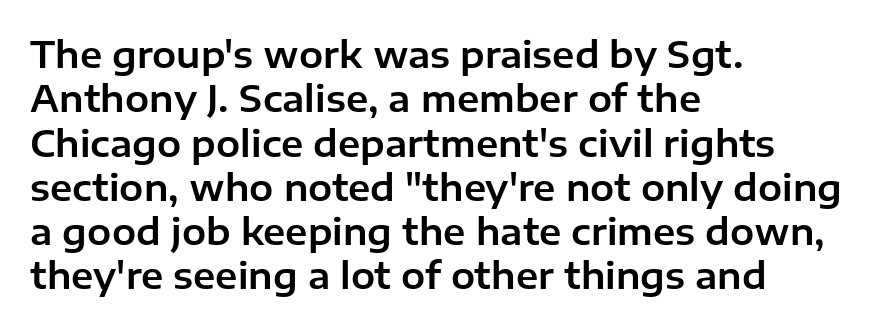
The image shows 36 px sans-serif type, upright; set left-aligned, line spacing 1.23x, normal letter spacing, not underlined; low stroke contrast and a medium x-height.
